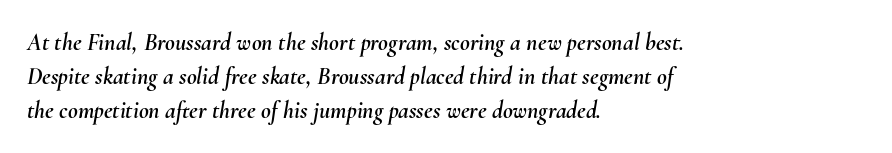
Q: Is the text italic (slanted)? A: Yes, it leans right by about 10 degrees.
Q: Is the text underlined? A: No.
Q: How is the paragraph aligned? A: Left-aligned.
Q: Is the spacing between letters normal or unusually wide? A: Normal.
Q: Is the spacing between lines tight, normal or loose? A: Normal.
